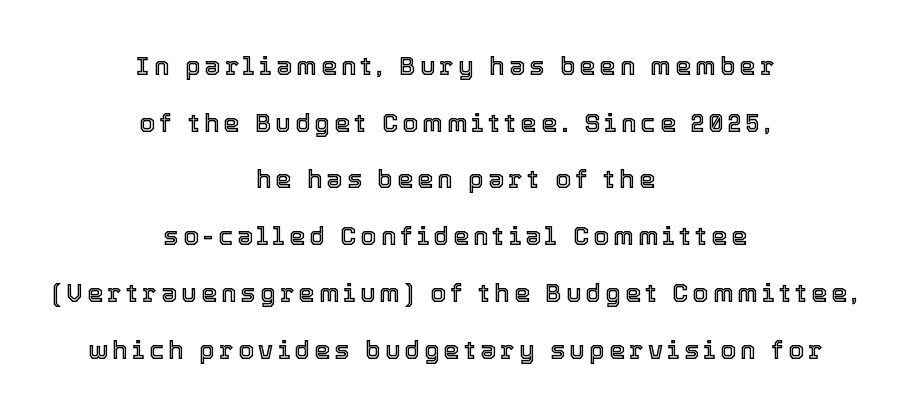
The paragraph has two soft edges and a firm central axis. Honestly, there is no underline to notice here at all. The block of text is sparse from top to bottom, with ample space between rows. Is there any slant? The stems are plumb.
